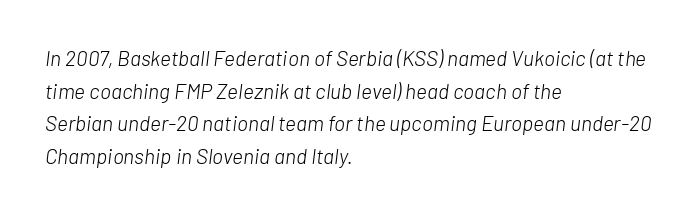
The image shows 21 px text type, italic (leaning right); set left-aligned, normal line spacing (1.55x), normal letter spacing, not underlined.
